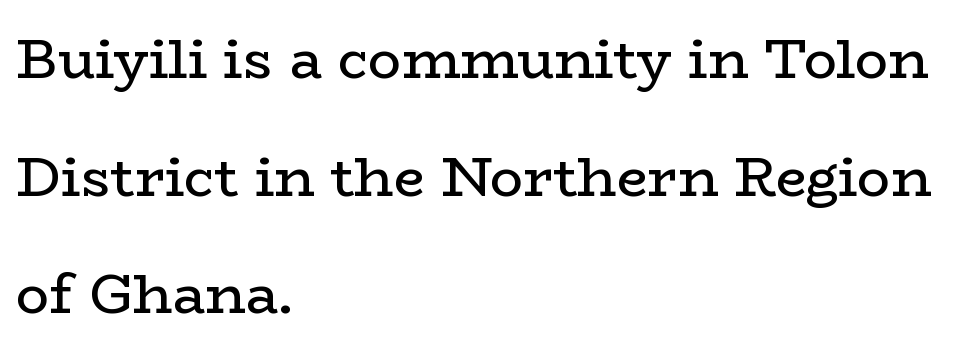
{"serif": "yes", "italic": "no", "bold": "no", "weight": "regular", "width": "wide", "stroke_contrast": "low", "x_height": "medium", "monospaced": "no", "underline": "no", "align": "left", "line_spacing": "loose", "line_spacing_ratio": 2.14, "letter_spacing": "normal", "letter_spacing_em": 0.0, "glyph_px": 55}
